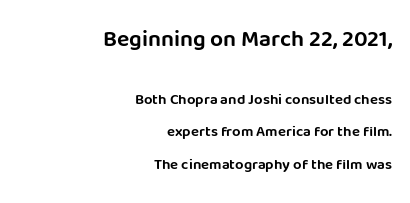
Descenders hang freely into open space. There is no visible air inserted between adjacent glyphs. This sample trades compactness for vertical openness between lines. Type size steps down from the first block to the second.
